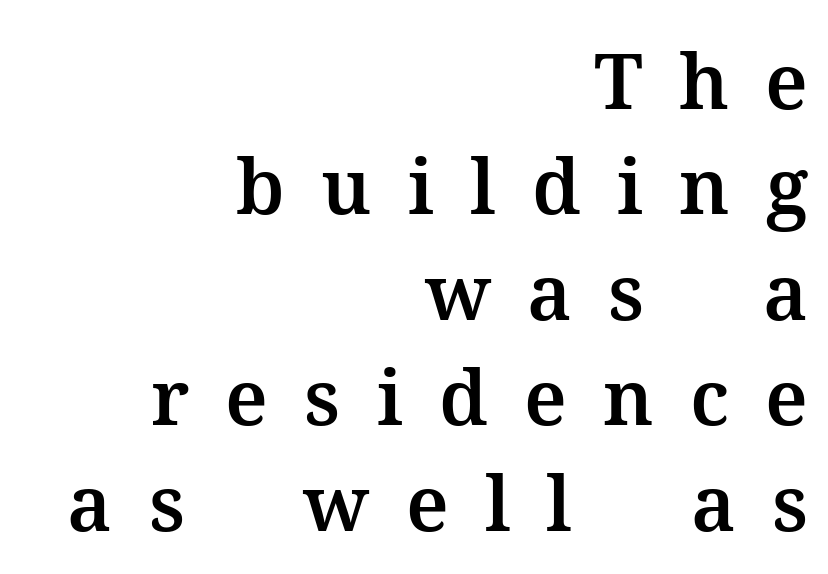
{"serif": "yes", "italic": "no", "width": "normal", "stroke_contrast": "medium", "x_height": "medium", "monospaced": "no", "underline": "no", "align": "right", "line_spacing": "normal", "line_spacing_ratio": 1.37, "letter_spacing": "wide", "letter_spacing_em": 0.47, "glyph_px": 77}
